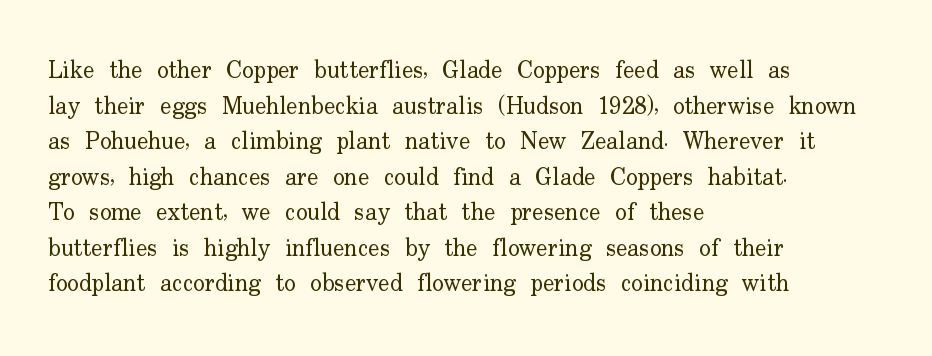
No italicization has been applied; the sample stays upright. Each line starts at the same left margin while the right side varies. Weight: regular or lighter. Compared with typical paragraphs, the rows here are spaced about the same. No extra tracking has been applied to these lines. Any mark beneath the type? The region is blank.
